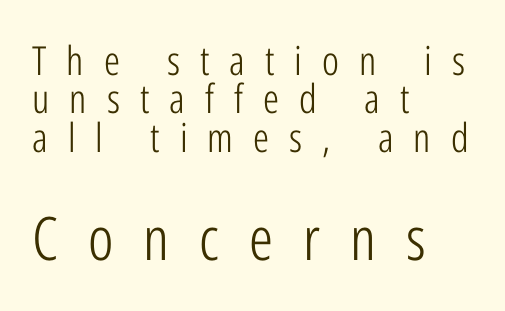
Q: Is the text bold? A: No.
Q: Is the text italic (slanted)? A: No, it is upright.
Q: Is the typeface a serif or a sans-serif typeface? A: Sans-serif.
Q: Is the text underlined? A: No.
Q: How is the paragraph aligned? A: Left-aligned.
Q: Is the spacing between letters normal or unusually wide? A: Unusually wide.
Q: Is the spacing between lines tight, normal or loose? A: Tight.
Q: Which block of text is set in a larger size, the first (top) or the second (bottom)? A: The second (bottom) one.
Q: Width (condensed, normal, or wide)? A: Condensed.
Q: Stroke contrast? A: Low.
Q: x-height? A: Medium.
Q: Monospaced? A: No.
